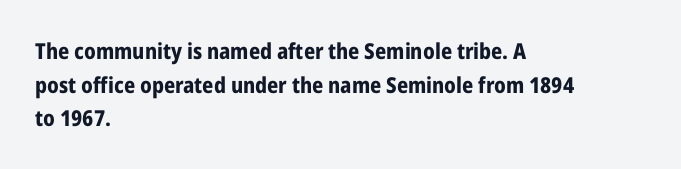
Q: Is the text bold? A: Yes.
Q: Is the text italic (slanted)? A: No, it is upright.
Q: Is the text underlined? A: No.
Q: How is the paragraph aligned? A: Left-aligned.
Q: Is the spacing between letters normal or unusually wide? A: Normal.
Q: Is the spacing between lines tight, normal or loose? A: Normal.
